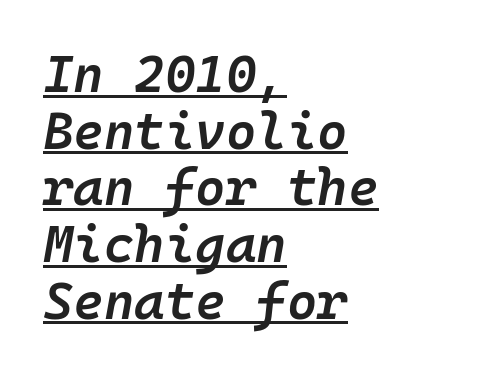
{"italic": "yes", "lean": "right", "slant_degrees": 10, "bold": "semi", "weight": "semibold", "width": "normal", "stroke_contrast": "low", "x_height": "medium", "underline": "yes", "align": "left", "line_spacing": "tight", "line_spacing_ratio": 1.09, "letter_spacing": "normal", "letter_spacing_em": 0.0, "glyph_px": 52}
